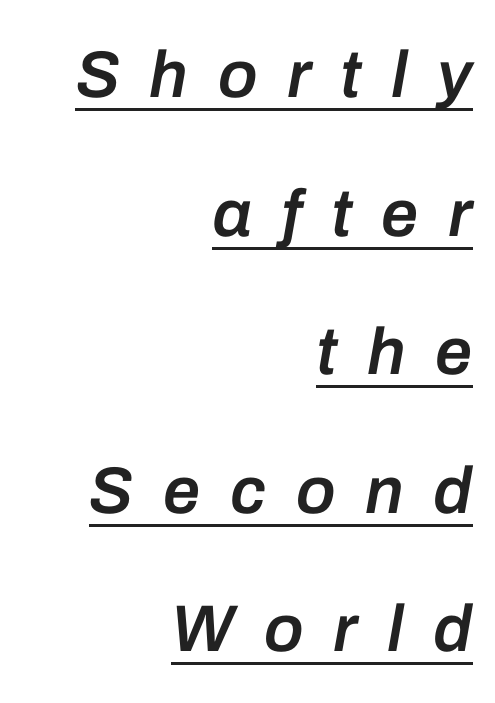
The image shows 66 px semibold type, italic (leaning right); set right-aligned, loose line spacing (2.1x), unusually wide letter spacing (+0.45 em), underlined; low stroke contrast and a medium x-height.
